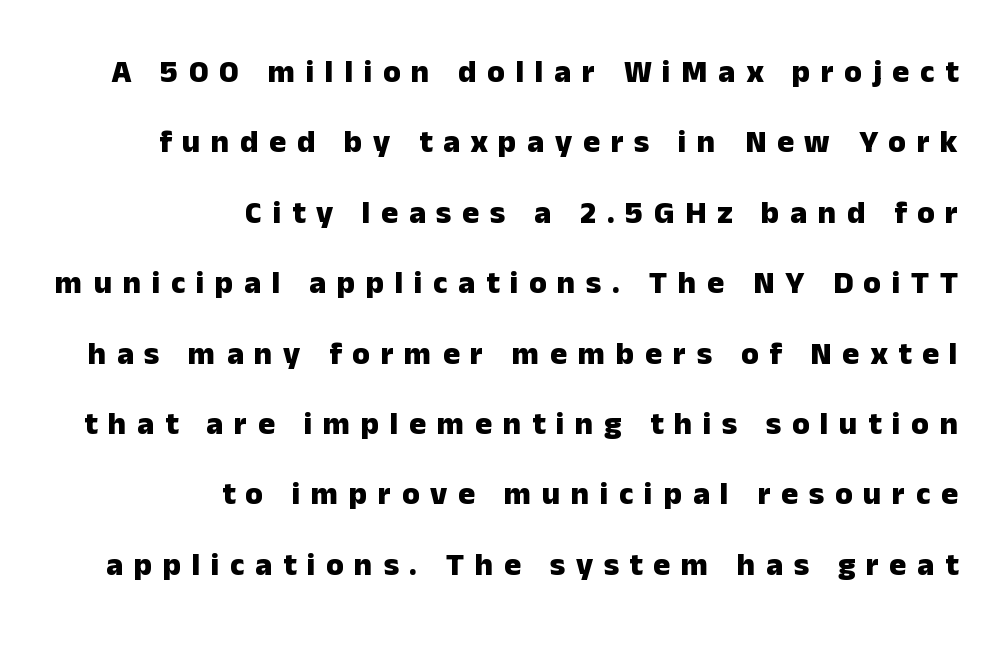
{"serif": "no", "italic": "no", "bold": "yes", "weight": "heavy", "width": "normal", "stroke_contrast": "low", "x_height": "medium", "monospaced": "no", "underline": "no", "align": "right", "line_spacing": "loose", "line_spacing_ratio": 2.2, "letter_spacing": "wide", "letter_spacing_em": 0.33, "glyph_px": 32}
